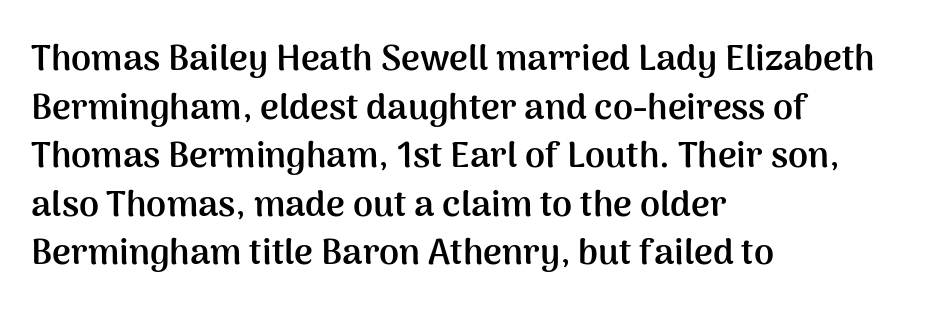
Q: Is the text bold? A: Yes.
Q: Is the text italic (slanted)? A: No, it is upright.
Q: Is the typeface a serif or a sans-serif typeface? A: Sans-serif.
Q: Is the text underlined? A: No.
Q: How is the paragraph aligned? A: Left-aligned.
Q: Is the spacing between letters normal or unusually wide? A: Normal.
Q: Is the spacing between lines tight, normal or loose? A: Normal.
Q: Width (condensed, normal, or wide)? A: Normal.
Q: Stroke contrast? A: Medium.
Q: x-height? A: Medium.
Q: Monospaced? A: No.
